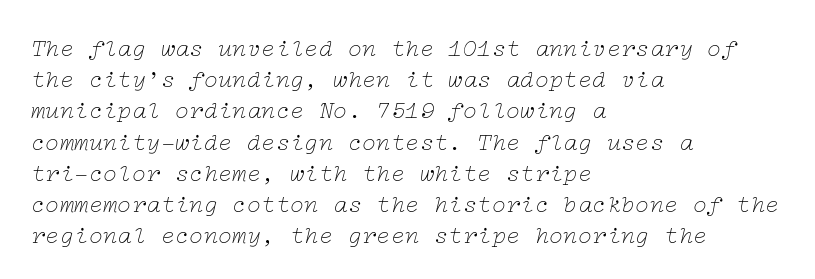
{"italic": "yes", "lean": "right", "slant_degrees": 12, "bold": "no", "underline": "no", "align": "left", "line_spacing": "normal", "line_spacing_ratio": 1.3, "letter_spacing": "normal", "letter_spacing_em": 0.0, "glyph_px": 24}
